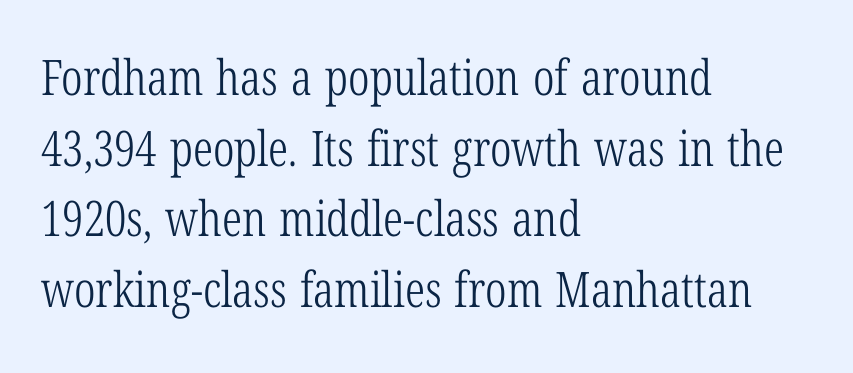
{"serif": "yes", "italic": "no", "bold": "no", "weight": "light", "width": "condensed", "stroke_contrast": "low", "x_height": "medium", "monospaced": "no", "underline": "no", "align": "left", "line_spacing": "normal", "line_spacing_ratio": 1.44, "letter_spacing": "normal", "letter_spacing_em": 0.0, "glyph_px": 49}
